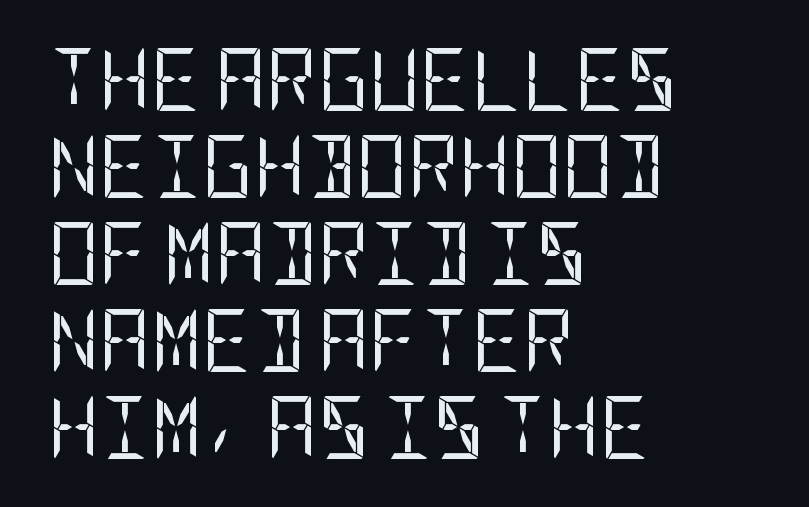
{"serif": "no", "italic": "no", "bold": "no", "weight": "regular", "width": "condensed", "stroke_contrast": "low", "x_height": "large", "underline": "no", "align": "left", "line_spacing": "normal", "line_spacing_ratio": 1.38, "letter_spacing": "normal", "letter_spacing_em": 0.0, "glyph_px": 63}
